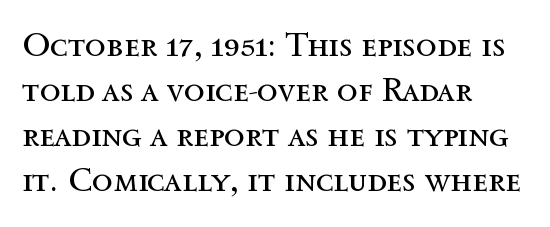
Unbolded letterforms with no extra heft. Anything drawn beneath the words? Only blank space. The letters stand upright; this is a roman face. Does the copy run flush right? No — it runs flush left.
